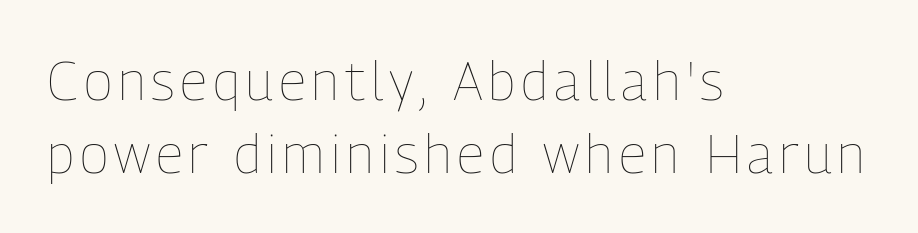
{"italic": "no", "bold": "no", "weight": "thin", "width": "condensed", "stroke_contrast": "low", "x_height": "medium", "monospaced": "no", "underline": "no", "align": "left", "line_spacing": "normal", "line_spacing_ratio": 1.35, "glyph_px": 54}
